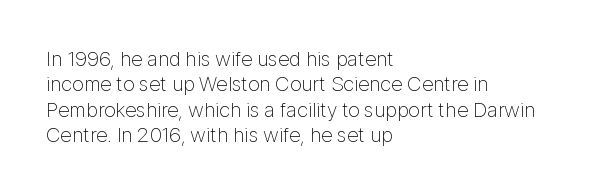
Q: Is the text bold? A: No.
Q: Is the text italic (slanted)? A: No, it is upright.
Q: Is the text underlined? A: No.
Q: How is the paragraph aligned? A: Left-aligned.
Q: Is the spacing between letters normal or unusually wide? A: Normal.
